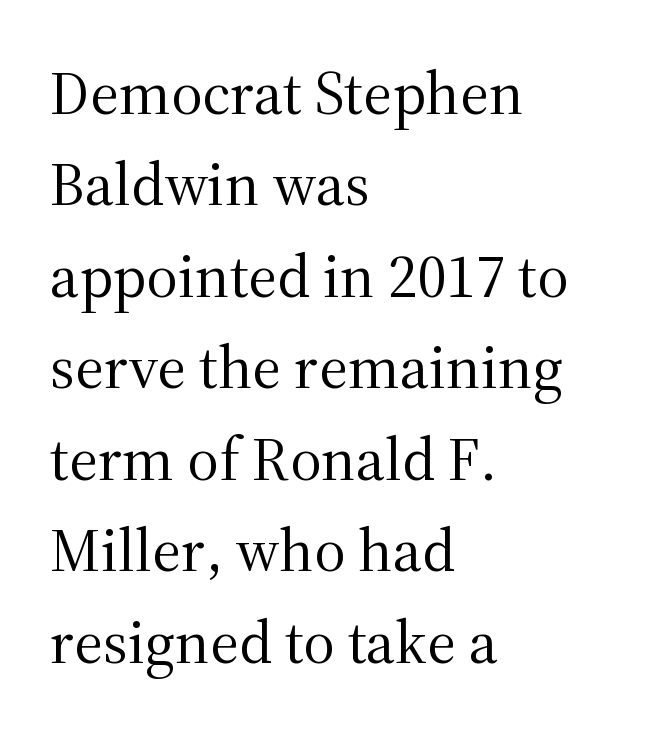
{"serif": "yes", "italic": "no", "bold": "no", "weight": "regular", "width": "normal", "stroke_contrast": "medium", "x_height": "medium", "monospaced": "no", "underline": "no", "align": "left", "line_spacing": "normal", "line_spacing_ratio": 1.5, "letter_spacing": "normal", "letter_spacing_em": 0.0, "glyph_px": 61}
